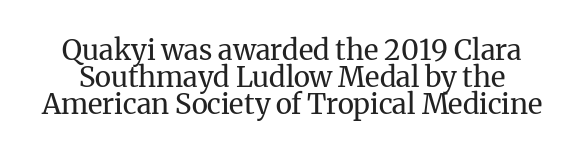
{"serif": "yes", "italic": "no", "bold": "no", "weight": "regular", "width": "normal", "stroke_contrast": "medium", "x_height": "medium", "monospaced": "no", "underline": "no", "line_spacing": "tight", "line_spacing_ratio": 0.96, "letter_spacing": "normal", "letter_spacing_em": 0.0, "glyph_px": 28}
